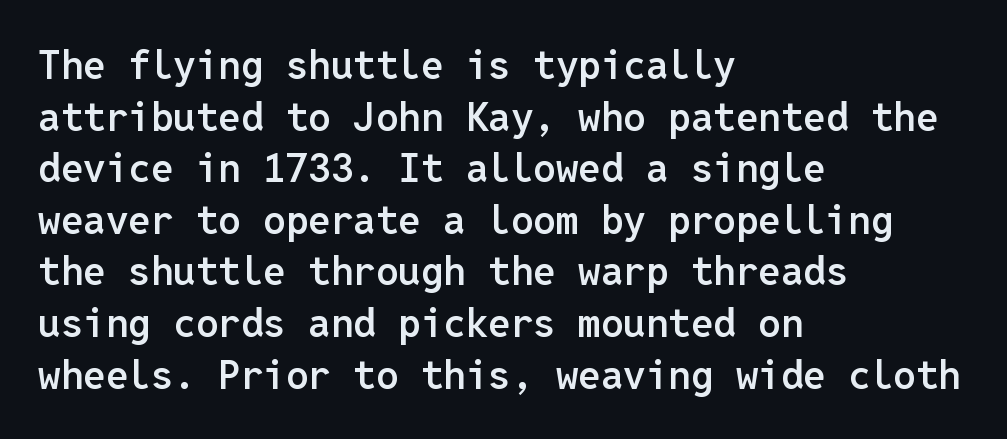
The image shows 40 px semibold sans-serif type, upright, monospaced; set left-aligned, normal line spacing (1.29x), normal letter spacing, not underlined; low stroke contrast and a medium x-height.
